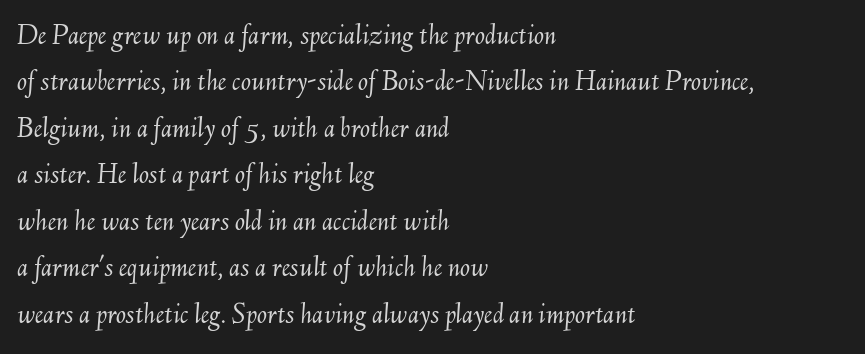
Q: Is the text bold? A: No.
Q: Is the text italic (slanted)? A: Yes, it leans right by about 6 degrees.
Q: Is the text underlined? A: No.
Q: How is the paragraph aligned? A: Left-aligned.
Q: Is the spacing between letters normal or unusually wide? A: Normal.
Q: Is the spacing between lines tight, normal or loose? A: Normal.
Q: Width (condensed, normal, or wide)? A: Normal.
Q: Stroke contrast? A: Medium.
Q: x-height? A: Small.
Q: Monospaced? A: No.
